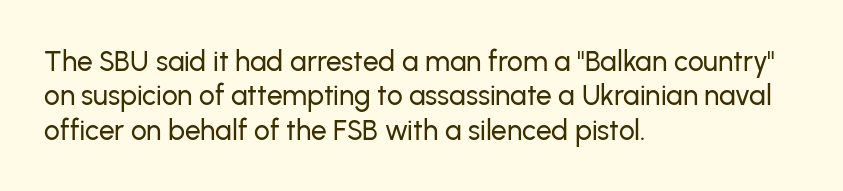
Compared with typical body copy, the letter spacing here is the same. The rendering shows plain stroke endings on the letterforms — a sans-serif design. You could not count columns in this text — the font is proportionally spaced. The compositor pushed each line to the left boundary. Upright lettering throughout. Quick note: underline off.
